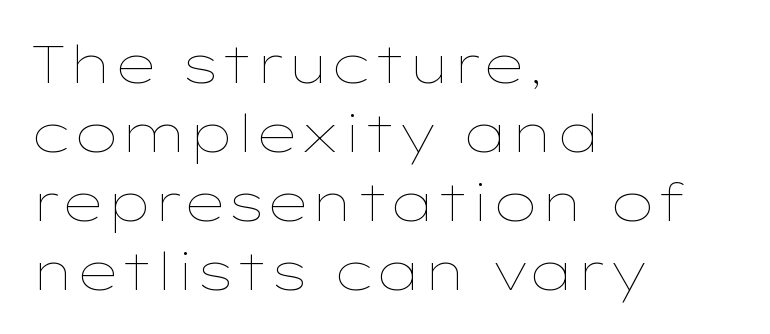
{"italic": "no", "bold": "no", "weight": "thin", "width": "wide", "stroke_contrast": "low", "x_height": "medium", "monospaced": "no", "underline": "no", "align": "left", "line_spacing": "normal", "line_spacing_ratio": 1.3, "letter_spacing": "normal", "letter_spacing_em": 0.0, "glyph_px": 53}
